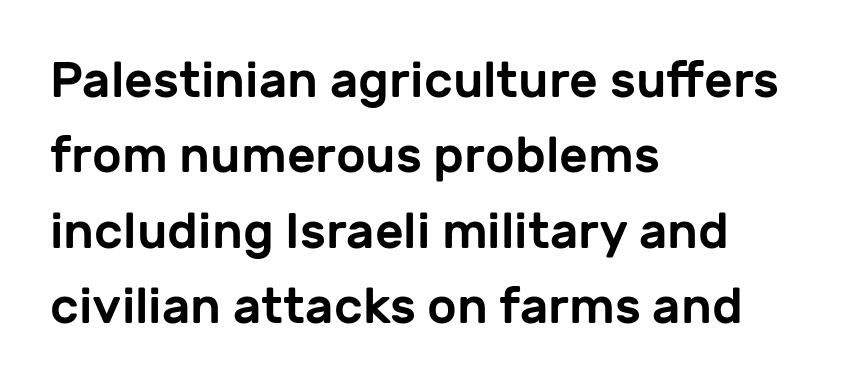
A typesetter would call this zero additional tracking. Honestly, there is no underline to notice here at all. You can tell from the bare stems that sans-serif type was used. The letters advance in unequal steps, a hallmark of proportional type. These lines are set flush left with a ragged right edge. Ordinary non-slanted type is in use.
